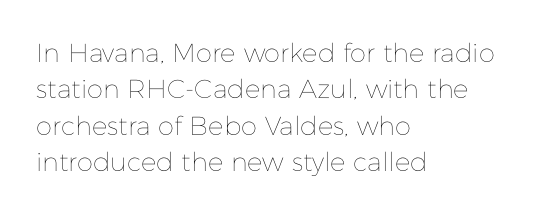
Q: Is the text bold? A: No.
Q: Is the text italic (slanted)? A: No, it is upright.
Q: Is the text underlined? A: No.
Q: How is the paragraph aligned? A: Left-aligned.
Q: Is the spacing between letters normal or unusually wide? A: Normal.
Q: Is the spacing between lines tight, normal or loose? A: Normal.
